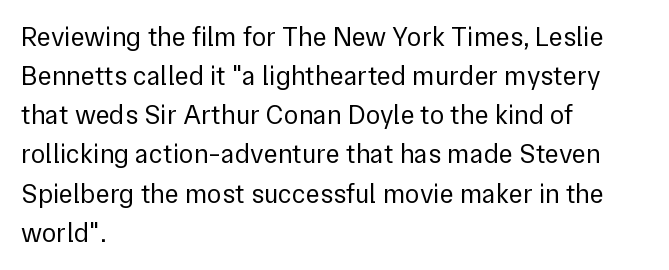
{"italic": "no", "bold": "no", "underline": "no", "align": "left", "line_spacing": "normal", "line_spacing_ratio": 1.45, "letter_spacing": "normal", "letter_spacing_em": 0.0, "glyph_px": 27}
